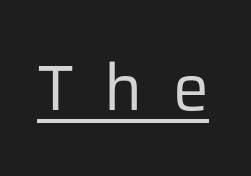
{"serif": "no", "italic": "no", "bold": "no", "weight": "regular", "width": "normal", "stroke_contrast": "low", "x_height": "medium", "monospaced": "no", "underline": "yes", "letter_spacing": "wide", "letter_spacing_em": 0.47, "glyph_px": 64}
